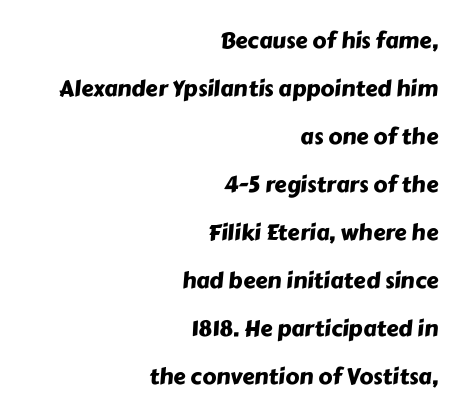
If you measured baseline to baseline, you'd find a long distance. The compositor pushed each line to the right boundary. Default kerning and tracking; the words read as compact shapes. A bare baseline throughout the passage.
